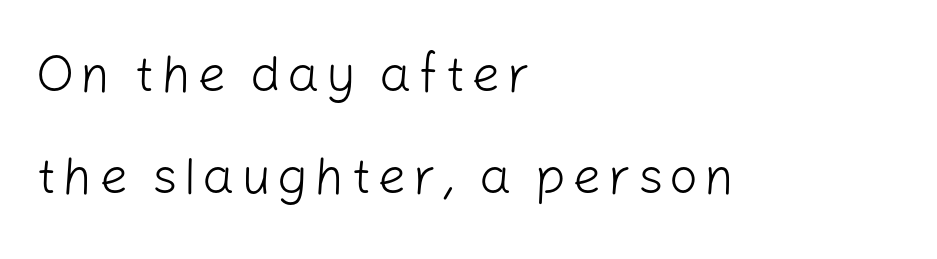
Loosely led — the rows are spread out. Every character sits straight up, as roman type does. Compared with a centered layout, this one pins lines to the left instead. Clear beneath every line of the passage. Note: no serifs on the glyphs.
